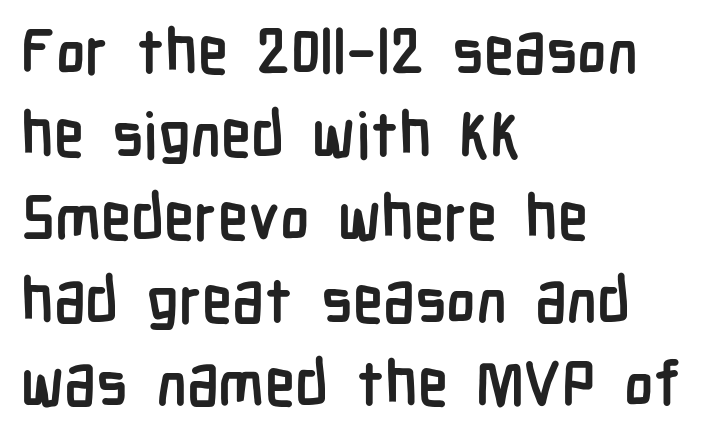
Q: Is the text bold? A: Yes.
Q: Is the text italic (slanted)? A: No, it is upright.
Q: Is the typeface a serif or a sans-serif typeface? A: Sans-serif.
Q: Is the text underlined? A: No.
Q: How is the paragraph aligned? A: Left-aligned.
Q: Is the spacing between letters normal or unusually wide? A: Normal.
Q: Is the spacing between lines tight, normal or loose? A: Normal.
Q: Width (condensed, normal, or wide)? A: Condensed.
Q: Stroke contrast? A: Low.
Q: x-height? A: Medium.
Q: Monospaced? A: No.
